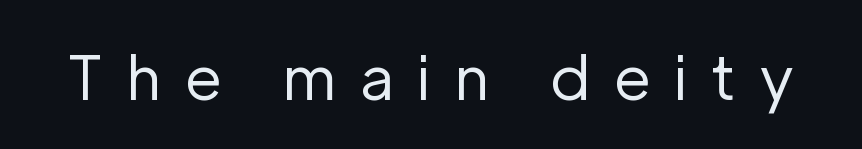
{"serif": "no", "italic": "no", "bold": "no", "weight": "regular", "width": "normal", "stroke_contrast": "low", "x_height": "medium", "monospaced": "no", "underline": "no", "letter_spacing": "wide", "letter_spacing_em": 0.39, "glyph_px": 60}
